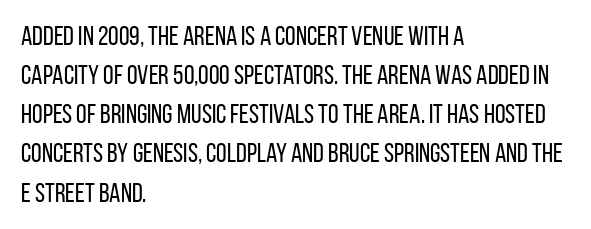
Default kerning and tracking; the words read as compact shapes. No heavy texture on the line: the type isn't bold. A roman cut, with each character standing at attention. Notice how the passage keeps a crisp vertical edge on the left only. Bare-footed words on every line.
